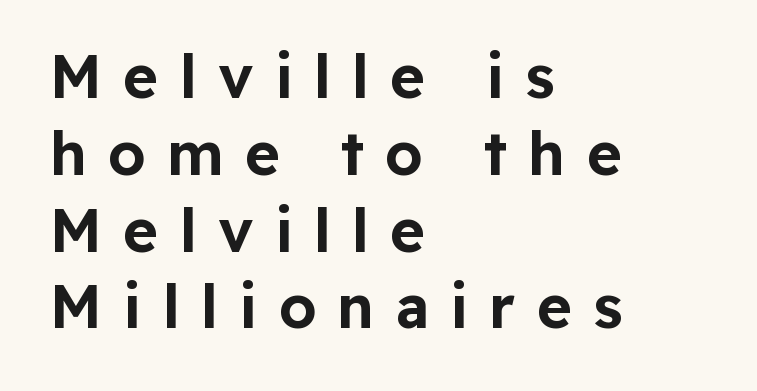
Q: Is the text italic (slanted)? A: No, it is upright.
Q: Is the typeface a serif or a sans-serif typeface? A: Sans-serif.
Q: Is the text underlined? A: No.
Q: How is the paragraph aligned? A: Left-aligned.
Q: Is the spacing between letters normal or unusually wide? A: Unusually wide.
Q: Is the spacing between lines tight, normal or loose? A: Normal.
Q: Width (condensed, normal, or wide)? A: Normal.
Q: Stroke contrast? A: Low.
Q: x-height? A: Medium.
Q: Monospaced? A: No.
